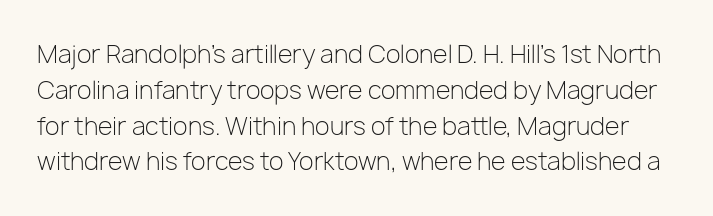
The image shows 24 px text type, upright; set normal line spacing (1.49x), normal letter spacing, not underlined.
